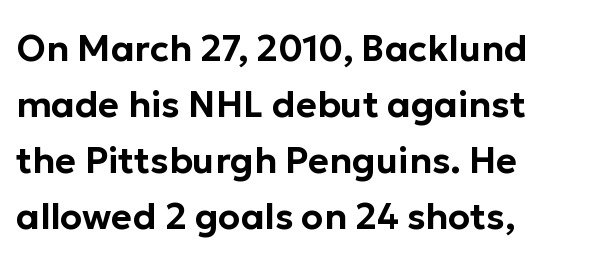
The image shows 36 px sans-serif type, upright; set left-aligned, normal line spacing (1.56x), normal letter spacing, not underlined; low stroke contrast and a medium x-height.
